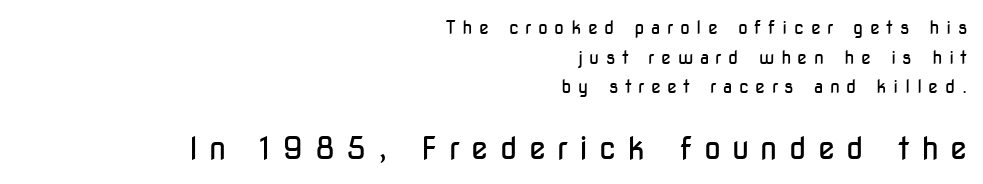
{"serif": "no", "italic": "no", "bold": "no", "weight": "regular", "width": "condensed", "stroke_contrast": "low", "x_height": "medium", "monospaced": "no", "underline": "no", "align": "right", "line_spacing": "normal", "line_spacing_ratio": 1.64, "letter_spacing": "wide", "letter_spacing_em": 0.36, "larger_block": "second", "size_ratio": 1.72, "glyph_px": 31}
